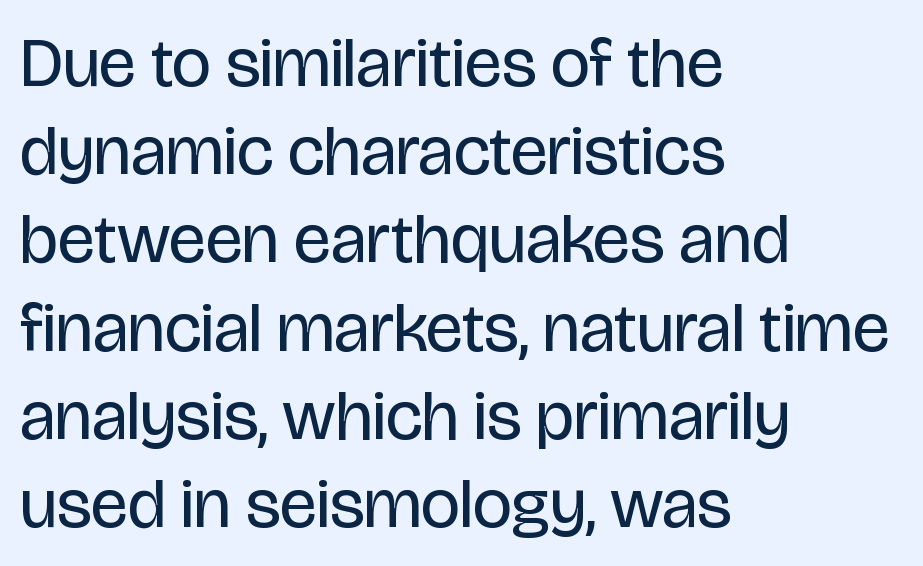
Think of a printed novel: that variable character pitch is what you see here. Interline gaps are of average width in this sample. Is there any slant? The stems are plumb. Counters stay open thanks to moderate or lighter strokes.
